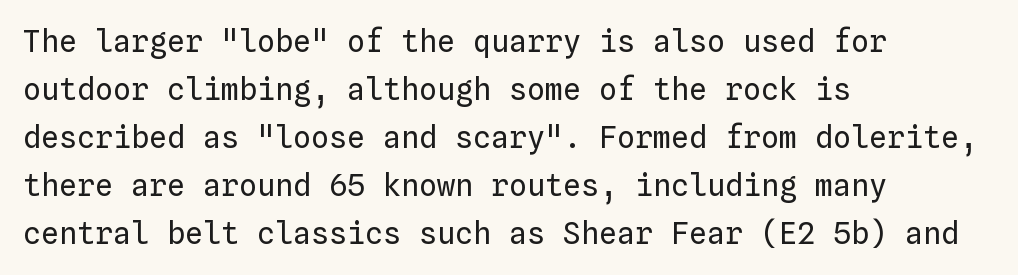
Successive baselines arrive at the customary interval. If you drew a line through each stem, it would be perfectly vertical. The horizontal fit of the characters is conventional and even. The words here are not underlined. Where is the straight margin? On the left. Here the designer chose a console-style face with uniform glyph widths.
